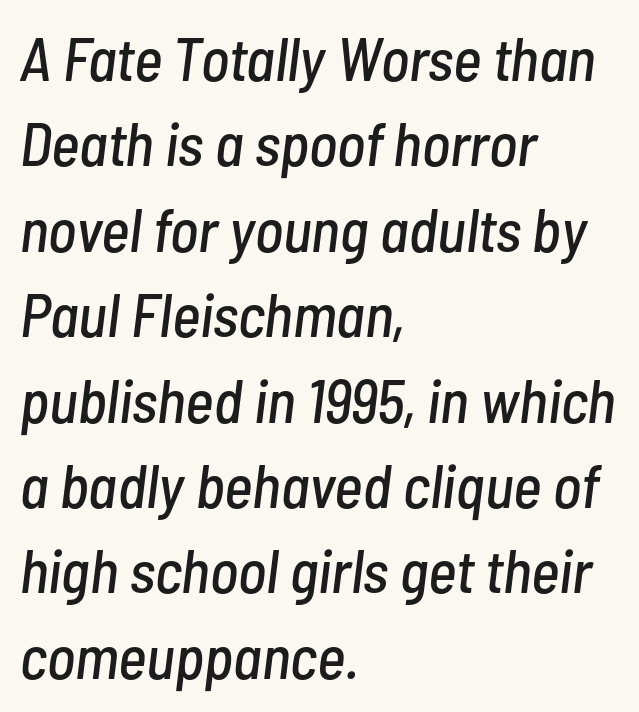
The glyphs look as if they've been sheared to an angle. Any mark beneath the type? The region is blank. This rendering uses left alignment, leaving the right contour irregular. How would I describe the line gaps? Plain and ordinary. Letter spacing: default.
